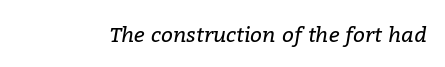
{"italic": "yes", "lean": "right", "slant_degrees": 9, "bold": "no", "underline": "no", "letter_spacing": "normal", "letter_spacing_em": 0.0, "glyph_px": 21}
